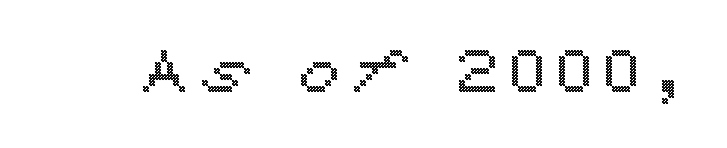
{"width": "wide", "x_height": "medium", "monospaced": "no", "underline": "no", "letter_spacing": "wide", "letter_spacing_em": 0.21, "glyph_px": 60}
